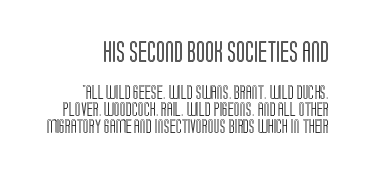
Q: Is the text italic (slanted)? A: No, it is upright.
Q: Is the text underlined? A: No.
Q: Is the spacing between letters normal or unusually wide? A: Normal.
Q: Which block of text is set in a larger size, the first (top) or the second (bottom)? A: The first (top) one.
